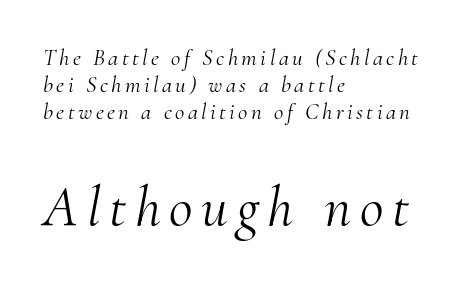
The image shows 58 px light serif type, italic (leaning right); set left-aligned, line spacing 1.18x, not underlined; the second (bottom) block is 2.52x larger; medium stroke contrast and a small x-height.
